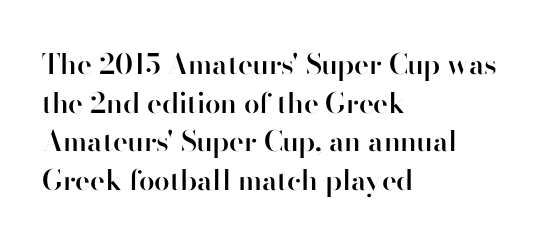
You could not count columns in this text — the font is proportionally spaced. Its strokes are somewhat broadened, the hallmark of semibold type. Letterform terminals end flat and unadorned throughout the passage. Nobody drew a line under any word here. There is no visible air inserted between adjacent glyphs. This sample uses an upright cut, with every glyph sitting square on the baseline.
